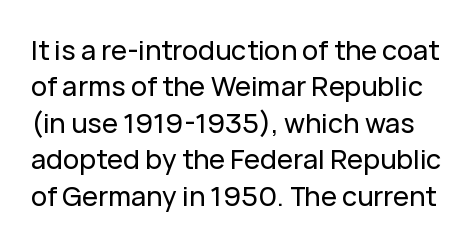
Q: Is the text italic (slanted)? A: No, it is upright.
Q: Is the text underlined? A: No.
Q: Is the spacing between letters normal or unusually wide? A: Normal.
Q: Is the spacing between lines tight, normal or loose? A: Normal.
